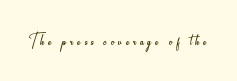
The image shows 22 px text type; set not underlined.
